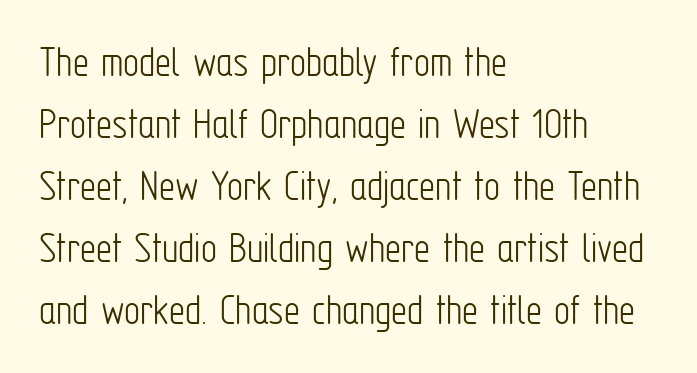
{"serif": "no", "italic": "no", "bold": "no", "weight": "light", "width": "condensed", "stroke_contrast": "low", "x_height": "medium", "monospaced": "no", "underline": "no", "align": "left", "line_spacing": "normal", "line_spacing_ratio": 1.38, "letter_spacing": "normal", "letter_spacing_em": 0.0, "glyph_px": 45}
